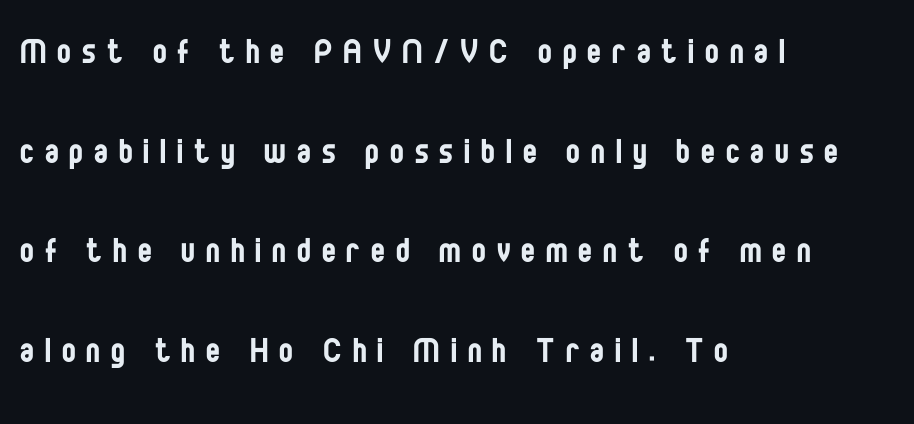
You can tell it's not italic because the verticals are truly vertical. Every row of glyphs begins at an identical x-position on the left. Each letter's strokes conclude bluntly, with no projecting serifs. Note the varied advance widths — an 'i' is clearly narrower than an 'm'. Unmarked baselines from the first word to the last.
